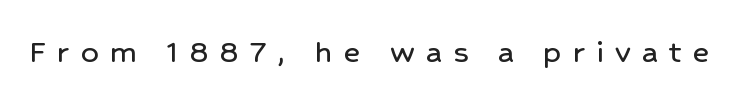
The image shows 35 px sans-serif type, upright; set unusually wide letter spacing (+0.32 em), not underlined; low stroke contrast and a medium x-height.
